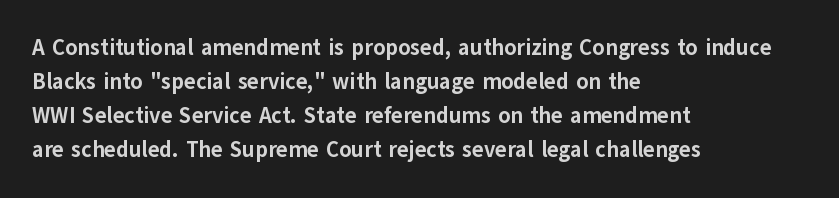
The image shows 22 px bold type, upright; set left-aligned, normal line spacing (1.55x), normal letter spacing, not underlined.
